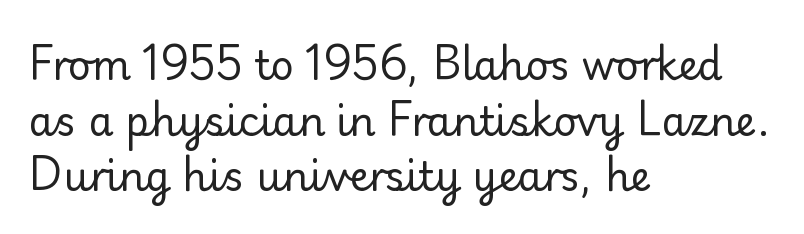
{"serif": "yes", "italic": "no", "bold": "no", "weight": "regular", "width": "normal", "stroke_contrast": "low", "x_height": "small", "monospaced": "no", "underline": "no", "align": "left", "line_spacing": "normal", "line_spacing_ratio": 1.39, "letter_spacing": "normal", "letter_spacing_em": 0.0, "glyph_px": 40}
